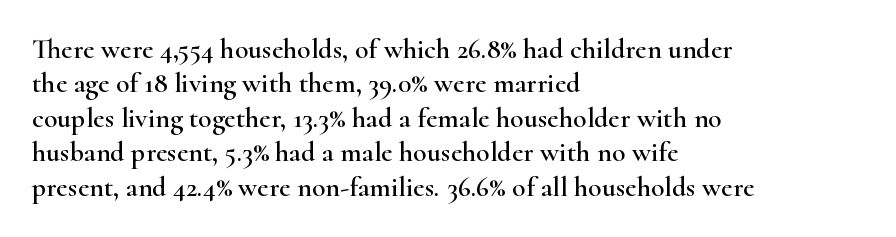
The image shows 28 px wide serif type, upright; set left-aligned, line spacing 1.23x, normal letter spacing, not underlined; high stroke contrast and a small x-height.
